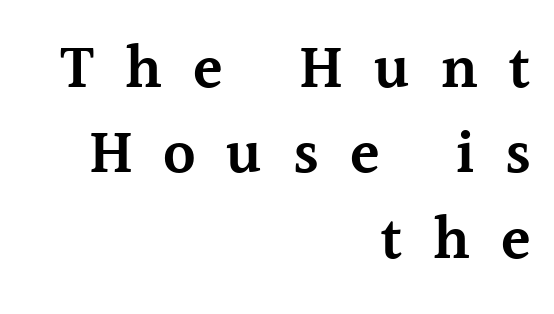
The image shows 61 px semibold serif type, upright; set right-aligned, normal line spacing (1.4x), unusually wide letter spacing (+0.5 em), not underlined; a medium x-height.
